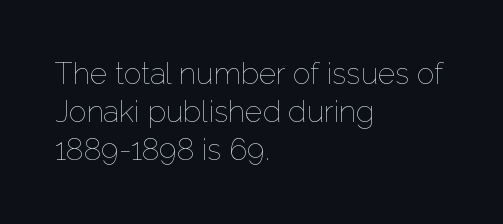
The image shows 30 px thin type, upright; set left-aligned, normal line spacing (1.27x), normal letter spacing, not underlined; low stroke contrast and a medium x-height.
